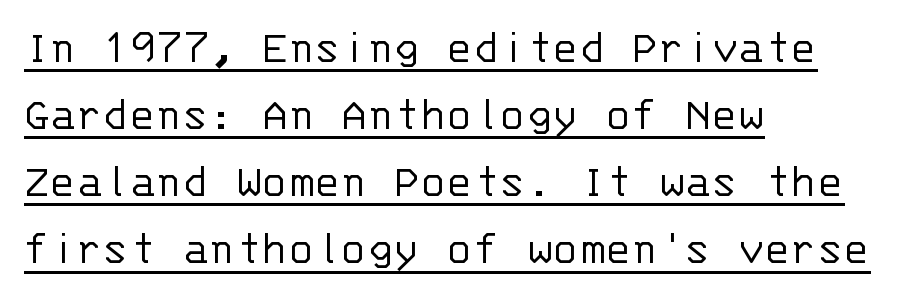
Q: Is the text bold? A: No.
Q: Is the text italic (slanted)? A: No, it is upright.
Q: Is the typeface a serif or a sans-serif typeface? A: Sans-serif.
Q: Is the text underlined? A: Yes.
Q: How is the paragraph aligned? A: Left-aligned.
Q: Is the spacing between letters normal or unusually wide? A: Normal.
Q: Is the spacing between lines tight, normal or loose? A: Normal.
Q: Width (condensed, normal, or wide)? A: Normal.
Q: Stroke contrast? A: Low.
Q: x-height? A: Large.
Q: Monospaced? A: Yes.
